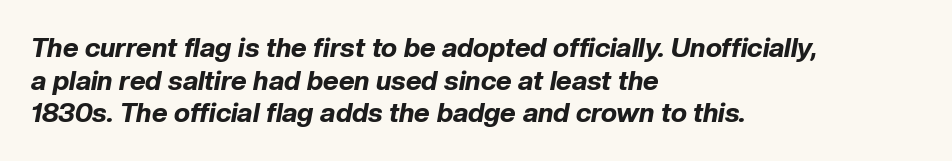
The image shows 27 px bold type, italic (leaning right); set left-aligned, line spacing 1.21x, normal letter spacing, not underlined.
